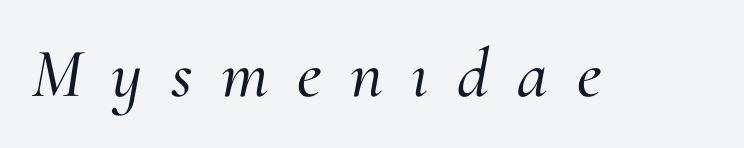
{"serif": "yes", "italic": "yes", "lean": "right", "slant_degrees": 10, "width": "normal", "stroke_contrast": "medium", "x_height": "small", "monospaced": "no", "underline": "no", "letter_spacing": "wide", "letter_spacing_em": 0.41, "glyph_px": 70}
